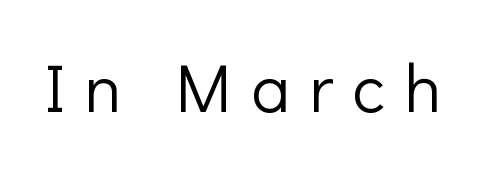
The face used here is proportionally spaced, like ordinary book or web type. The passage shown is typeset with a sans-serif family. Is there any slant? The stems are plumb. The horizontal fit of the characters is loose and conspicuously gappy. Vertical stems look standard width or narrower in stroke.
